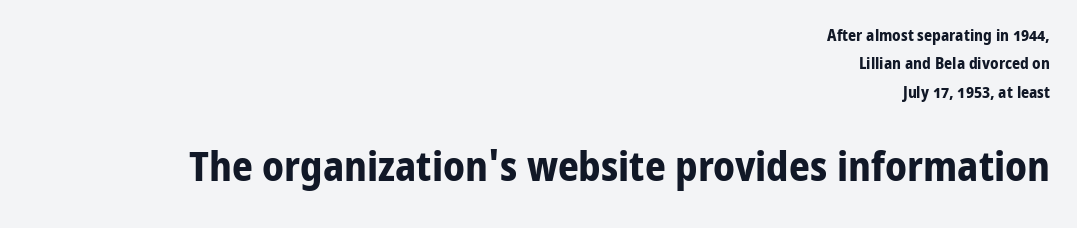
{"serif": "no", "italic": "no", "bold": "yes", "weight": "bold", "width": "normal", "stroke_contrast": "low", "x_height": "medium", "monospaced": "no", "underline": "no", "align": "right", "line_spacing_ratio": 1.77, "letter_spacing": "normal", "letter_spacing_em": 0.0, "larger_block": "second", "size_ratio": 2.56, "glyph_px": 41}
